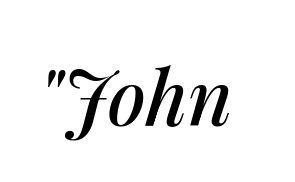
The image shows 76 px text type, italic (leaning right); set normal letter spacing, not underlined; medium stroke contrast and a medium x-height.
